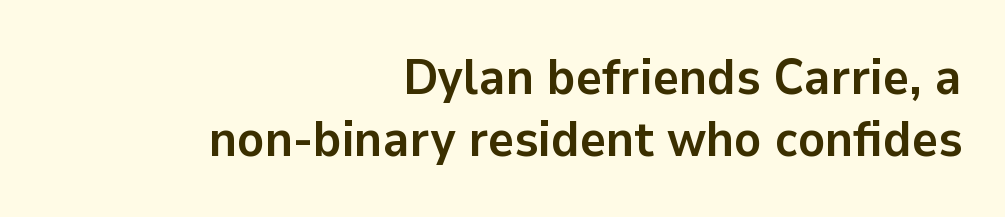
The image shows 50 px semibold sans-serif type, upright; set right-aligned, line spacing 1.24x, normal letter spacing, not underlined; low stroke contrast and a medium x-height.
